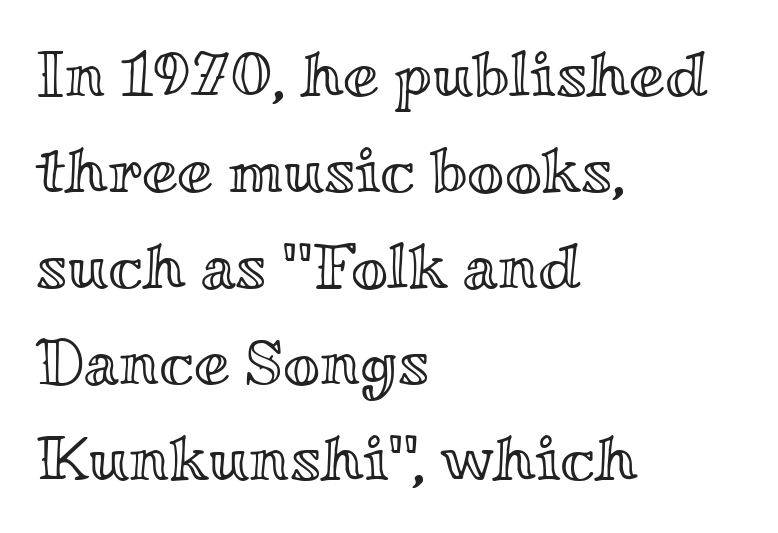
Q: Is the text italic (slanted)? A: No, it is upright.
Q: Is the text underlined? A: No.
Q: How is the paragraph aligned? A: Left-aligned.
Q: Is the spacing between letters normal or unusually wide? A: Normal.
Q: Is the spacing between lines tight, normal or loose? A: Normal.
Q: Width (condensed, normal, or wide)? A: Wide.
Q: x-height? A: Small.
Q: Monospaced? A: No.
